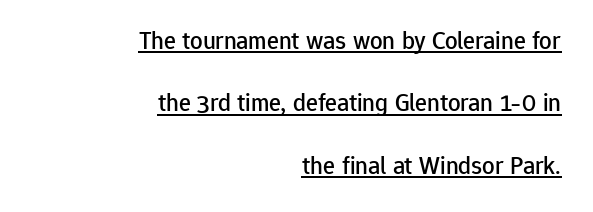
Q: Is the text italic (slanted)? A: No, it is upright.
Q: Is the text underlined? A: Yes.
Q: How is the paragraph aligned? A: Right-aligned.
Q: Is the spacing between letters normal or unusually wide? A: Normal.
Q: Is the spacing between lines tight, normal or loose? A: Loose.
